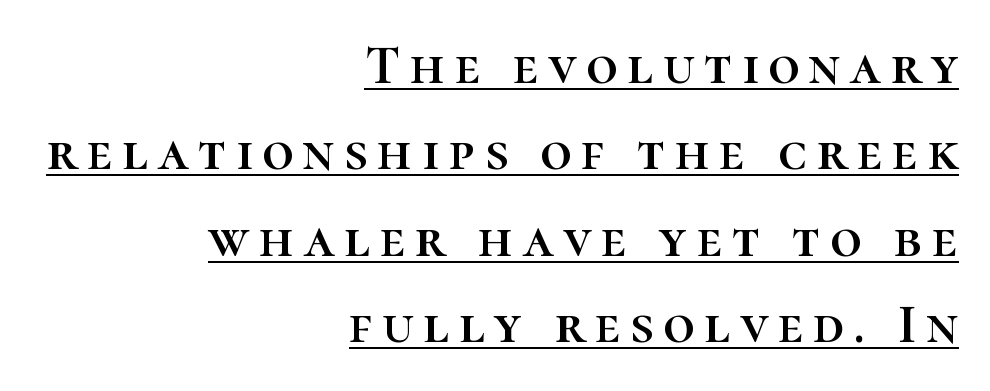
The image shows 55 px text type, upright; set right-aligned, normal line spacing (1.57x), underlined; high stroke contrast and a medium x-height.
